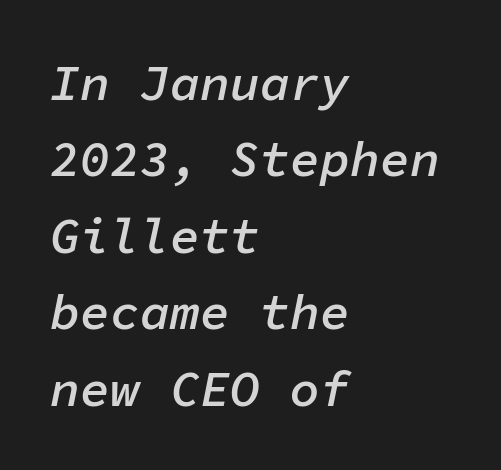
The image shows 50 px semibold type, italic (leaning right), monospaced; set left-aligned, normal line spacing (1.53x), normal letter spacing, not underlined; low stroke contrast and a medium x-height.
